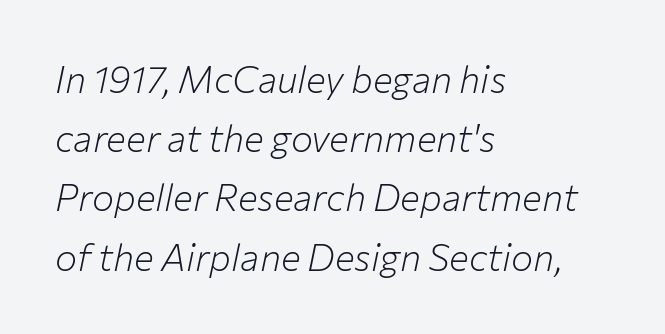
Q: Is the text bold? A: No.
Q: Is the text italic (slanted)? A: Yes, it leans right by about 12 degrees.
Q: Is the text underlined? A: No.
Q: How is the paragraph aligned? A: Left-aligned.
Q: Is the spacing between letters normal or unusually wide? A: Normal.
Q: Is the spacing between lines tight, normal or loose? A: Normal.
Q: Width (condensed, normal, or wide)? A: Normal.
Q: Stroke contrast? A: Low.
Q: x-height? A: Medium.
Q: Monospaced? A: No.
